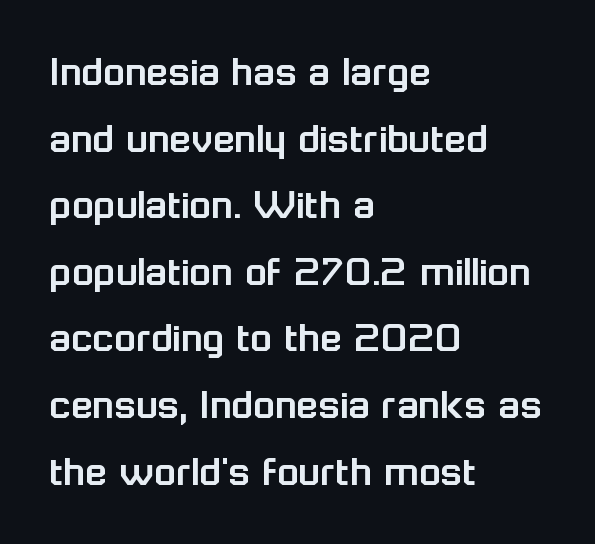
The image shows 45 px sans-serif type, upright; set left-aligned, normal line spacing (1.48x), normal letter spacing, not underlined; low stroke contrast and a medium x-height.
